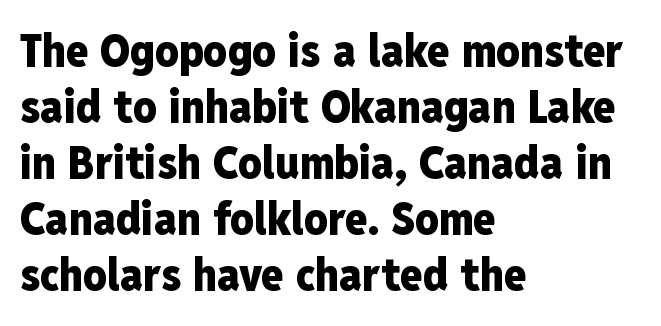
The rendering anchors every line to the left-hand side. Each letter's strokes conclude bluntly, with no projecting serifs. Stroke thickness is high; the sample reads as a true bold. Spacing verdict: proportional, widths tailored to each character.
